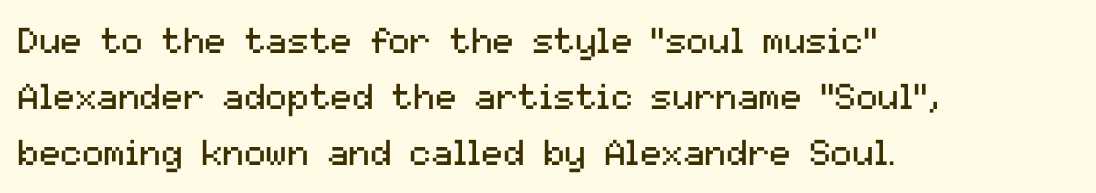
{"serif": "no", "italic": "no", "bold": "no", "weight": "regular", "width": "normal", "stroke_contrast": "medium", "x_height": "medium", "monospaced": "no", "underline": "no", "align": "left", "line_spacing": "normal", "line_spacing_ratio": 1.55, "letter_spacing": "normal", "letter_spacing_em": 0.0, "glyph_px": 36}
